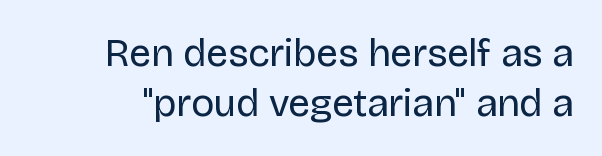
The image shows 39 px regular-weight sans-serif type, upright; set normal line spacing (1.27x), normal letter spacing, not underlined; low stroke contrast and a large x-height.
